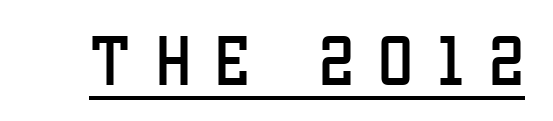
Does the type have serifs? No, each stem ends abruptly. Do the characters align in a grid? No, the font is proportional. This is the regular roman posture of the typeface. The sample's only ornament is a line tracing under the words. The type is letterspaced generously, with wide tracking.
